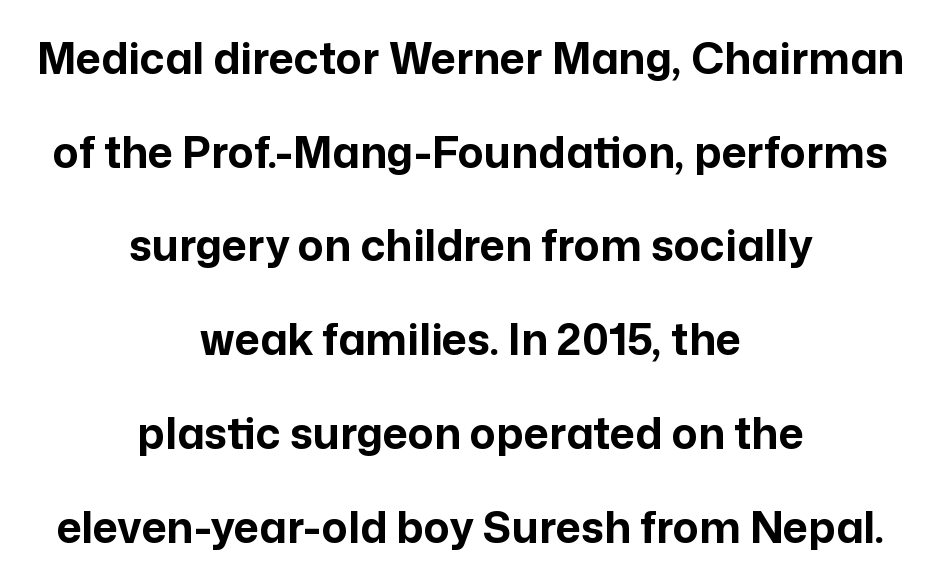
{"serif": "no", "italic": "no", "bold": "yes", "weight": "bold", "width": "normal", "stroke_contrast": "low", "x_height": "medium", "monospaced": "no", "underline": "no", "align": "center", "line_spacing": "loose", "line_spacing_ratio": 2.18, "letter_spacing": "normal", "letter_spacing_em": 0.0, "glyph_px": 43}
